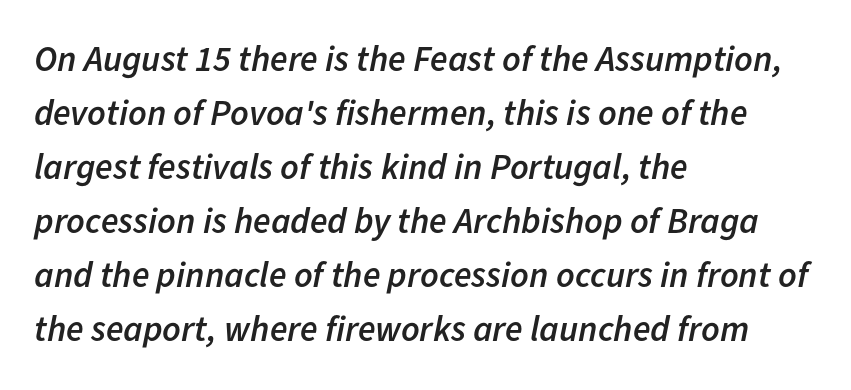
The image shows 36 px semibold type, italic (leaning right); set left-aligned, normal line spacing (1.5x), normal letter spacing, not underlined; low stroke contrast and a medium x-height.
